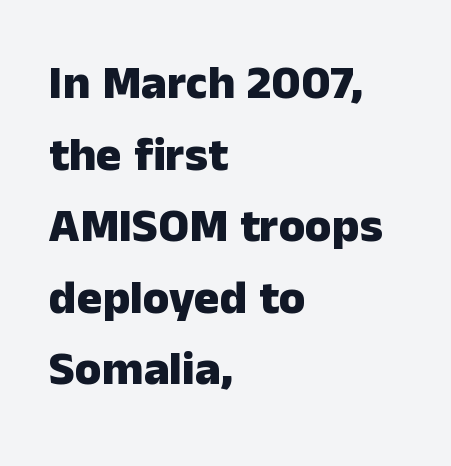
The image shows 48 px heavy sans-serif type, upright; set left-aligned, normal line spacing (1.49x), normal letter spacing, not underlined; low stroke contrast and a medium x-height.
